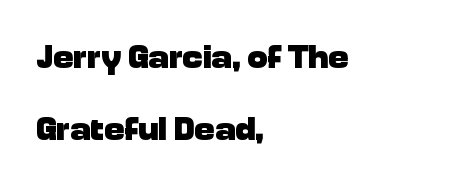
The image shows 34 px heavy sans-serif type, upright; set left-aligned, loose line spacing (2.13x), normal letter spacing, not underlined; low stroke contrast and a medium x-height.
